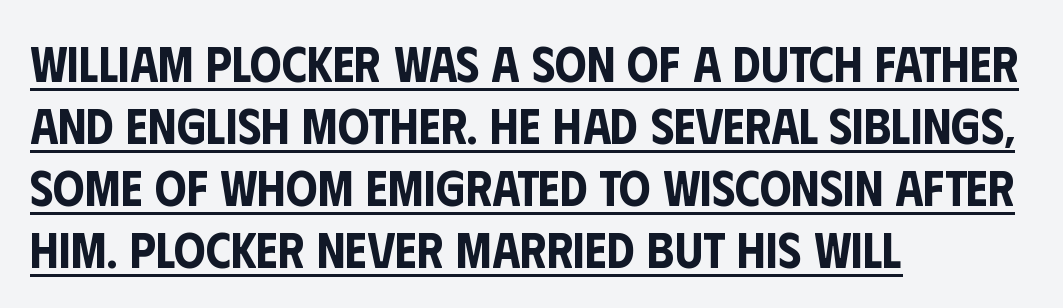
Each word holds together tightly as a unit, with standard inter-letter gaps. These lines are composed in type without serifs. Caption: lettering with a line underneath. Style check: upright. Think of a printed novel: that variable character pitch is what you see here.
